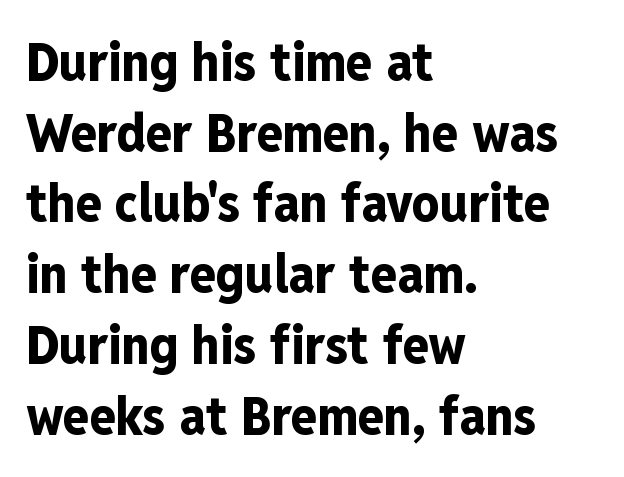
A classic flush-left, rag-right setting is used for this passage. No word sits above an underline. This is the regular roman posture of the typeface. The letters carry no serifs — their stems end cleanly without finishing strokes. Normally led — the rows are evenly, conventionally spaced. Glyph-to-glyph distance matches everyday printed text.
